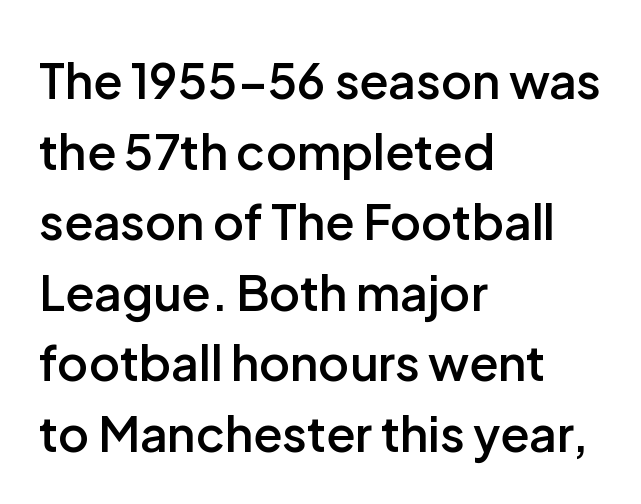
The image shows 48 px semibold sans-serif type, upright; set left-aligned, normal line spacing (1.47x), normal letter spacing, not underlined; low stroke contrast and a medium x-height.
